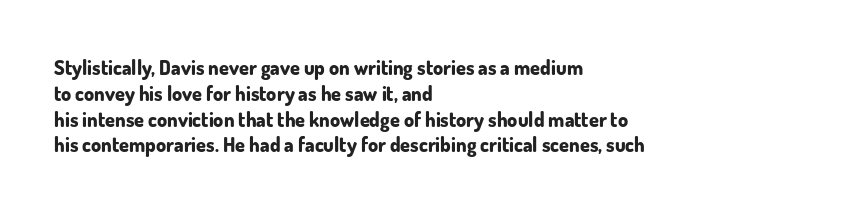
Q: Is the text bold? A: Yes.
Q: Is the text italic (slanted)? A: No, it is upright.
Q: Is the text underlined? A: No.
Q: How is the paragraph aligned? A: Left-aligned.
Q: Is the spacing between letters normal or unusually wide? A: Normal.
Q: Is the spacing between lines tight, normal or loose? A: Normal.
